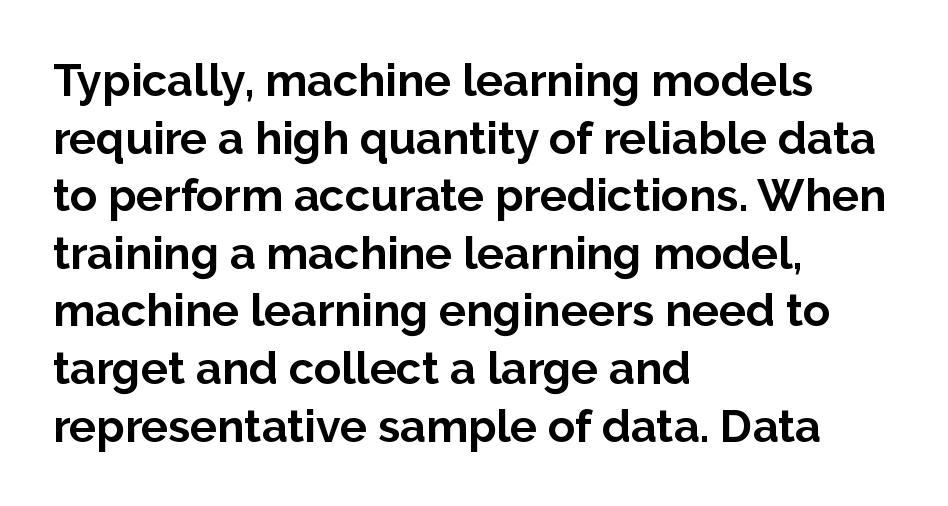
The image shows 45 px bold sans-serif type, upright; set left-aligned, normal line spacing (1.28x), normal letter spacing, not underlined; low stroke contrast and a medium x-height.
